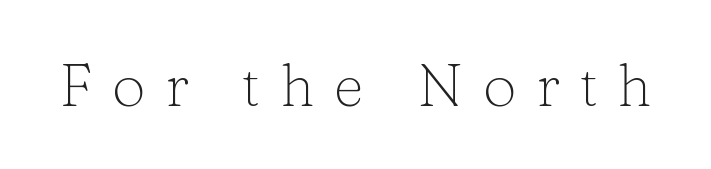
Q: Is the text bold? A: No.
Q: Is the text italic (slanted)? A: No, it is upright.
Q: Is the typeface a serif or a sans-serif typeface? A: Serif.
Q: Is the text underlined? A: No.
Q: Is the spacing between letters normal or unusually wide? A: Unusually wide.
Q: Width (condensed, normal, or wide)? A: Normal.
Q: Stroke contrast? A: Low.
Q: x-height? A: Medium.
Q: Monospaced? A: No.
